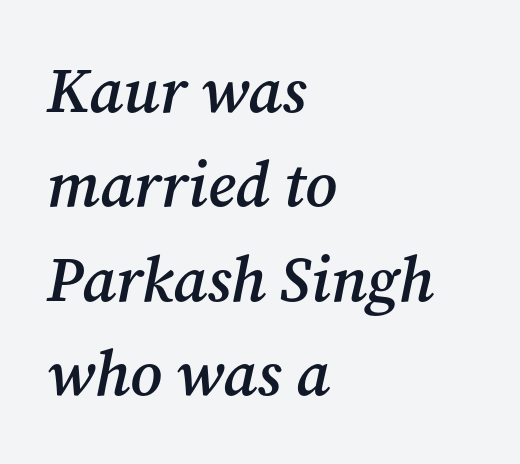
{"serif": "yes", "italic": "yes", "lean": "right", "slant_degrees": 12, "bold": "semi", "weight": "semibold", "width": "normal", "stroke_contrast": "medium", "x_height": "medium", "monospaced": "no", "underline": "no", "align": "left", "line_spacing": "normal", "line_spacing_ratio": 1.5, "letter_spacing": "normal", "letter_spacing_em": 0.0, "glyph_px": 63}
